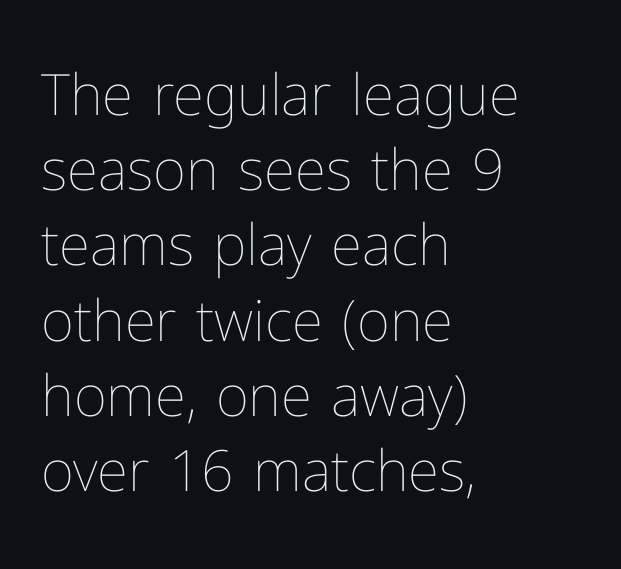
Q: Is the text bold? A: No.
Q: Is the text italic (slanted)? A: No, it is upright.
Q: Is the text underlined? A: No.
Q: How is the paragraph aligned? A: Left-aligned.
Q: Is the spacing between letters normal or unusually wide? A: Normal.
Q: Is the spacing between lines tight, normal or loose? A: Normal.
Q: Width (condensed, normal, or wide)? A: Normal.
Q: Stroke contrast? A: Low.
Q: x-height? A: Medium.
Q: Monospaced? A: No.
